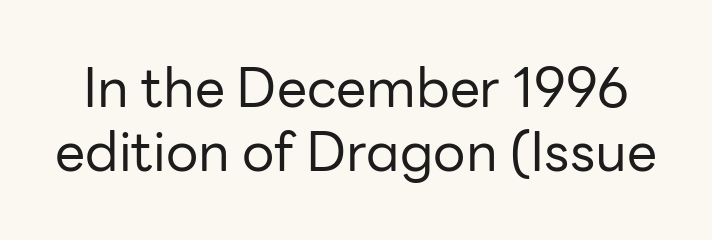
{"serif": "no", "italic": "no", "bold": "no", "weight": "regular", "width": "normal", "stroke_contrast": "low", "x_height": "medium", "monospaced": "no", "underline": "no", "line_spacing_ratio": 1.18, "letter_spacing": "normal", "letter_spacing_em": 0.0, "glyph_px": 54}
